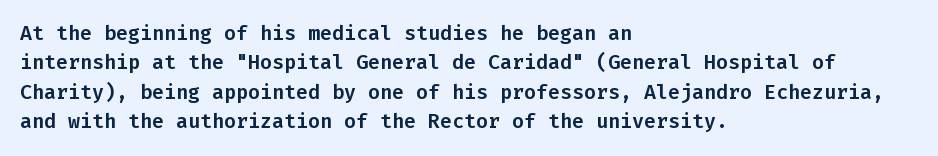
The image shows 20 px text type, upright; set left-aligned, normal line spacing (1.47x), normal letter spacing, not underlined.
